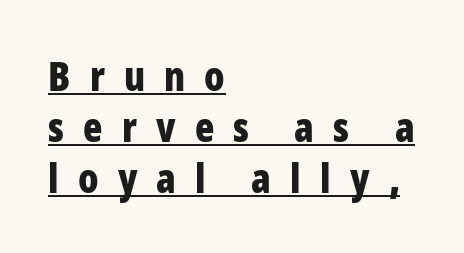
Q: Is the text bold? A: Yes.
Q: Is the text italic (slanted)? A: No, it is upright.
Q: Is the typeface a serif or a sans-serif typeface? A: Sans-serif.
Q: Is the text underlined? A: Yes.
Q: How is the paragraph aligned? A: Left-aligned.
Q: Is the spacing between letters normal or unusually wide? A: Unusually wide.
Q: Is the spacing between lines tight, normal or loose? A: Normal.
Q: Width (condensed, normal, or wide)? A: Condensed.
Q: Stroke contrast? A: Low.
Q: x-height? A: Medium.
Q: Monospaced? A: No.
